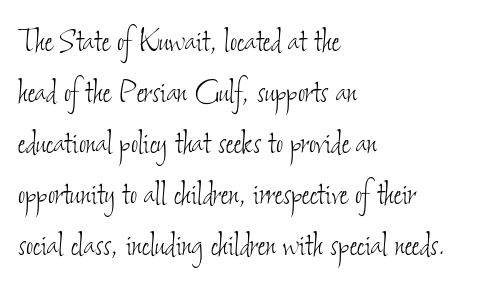
The image shows 39 px thin, condensed type; set left-aligned, normal line spacing (1.31x), normal letter spacing, not underlined; low stroke contrast and a small x-height.
